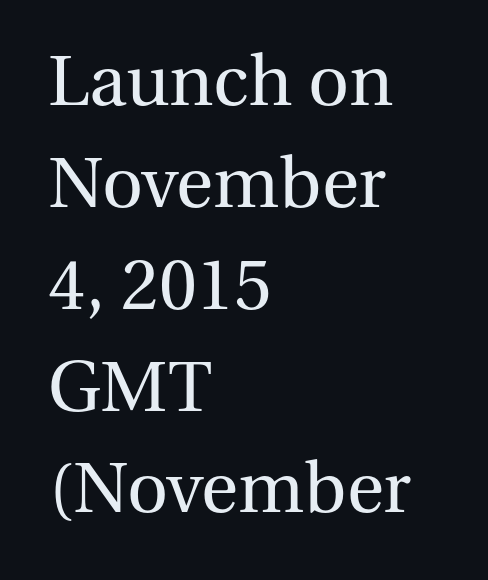
The image shows 76 px regular-weight serif type, upright; set left-aligned, normal line spacing (1.34x), normal letter spacing, not underlined; medium stroke contrast and a medium x-height.
